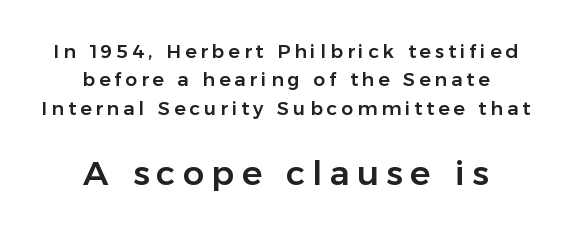
{"serif": "no", "italic": "no", "width": "normal", "stroke_contrast": "low", "x_height": "medium", "monospaced": "no", "underline": "no", "align": "center", "line_spacing": "normal", "line_spacing_ratio": 1.5, "letter_spacing": "wide", "letter_spacing_em": 0.21, "larger_block": "second", "size_ratio": 1.79, "glyph_px": 34}
